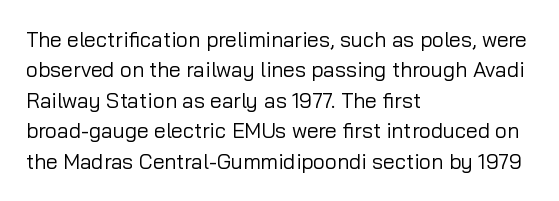
Q: Is the text bold? A: No.
Q: Is the text italic (slanted)? A: No, it is upright.
Q: Is the text underlined? A: No.
Q: How is the paragraph aligned? A: Left-aligned.
Q: Is the spacing between letters normal or unusually wide? A: Normal.
Q: Is the spacing between lines tight, normal or loose? A: Normal.
